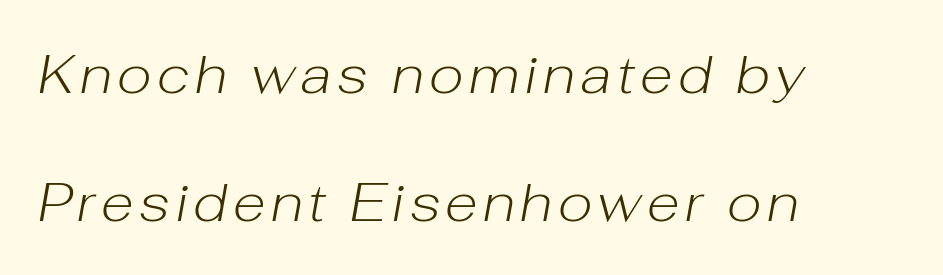
Q: Is the text bold? A: No.
Q: Is the text italic (slanted)? A: Yes, it leans right by about 10 degrees.
Q: Is the text underlined? A: No.
Q: How is the paragraph aligned? A: Left-aligned.
Q: Is the spacing between lines tight, normal or loose? A: Loose.
Q: Width (condensed, normal, or wide)? A: Normal.
Q: Stroke contrast? A: Low.
Q: x-height? A: Medium.
Q: Monospaced? A: No.
